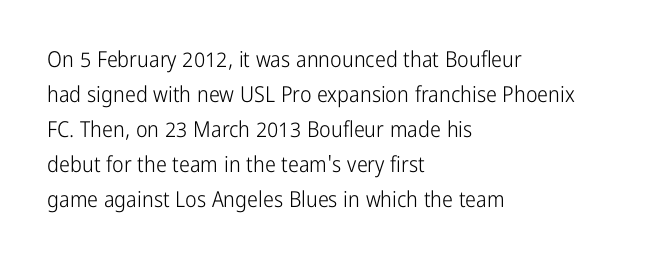
The image shows 22 px text type, upright; set left-aligned, normal line spacing (1.59x), normal letter spacing, not underlined.
